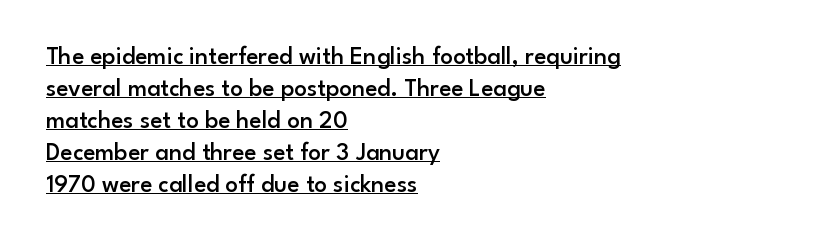
Quick note: interline space is typical. Compared with undecorated copy, this sample adds a rule below the words. Between one letter and the next there's only the usual sliver of space. Horizontally, the lines are justified to the leading edge only. This is the regular roman posture of the typeface.
